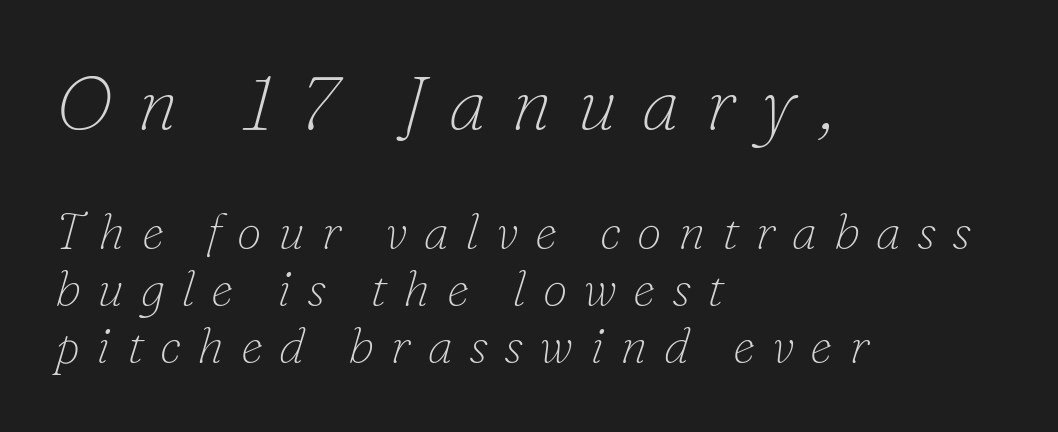
The image shows 75 px thin serif type, italic (leaning right); set left-aligned, tight line spacing (1.14x), unusually wide letter spacing (+0.33 em), not underlined; the first (top) block is 1.5x larger; low stroke contrast and a small x-height.
